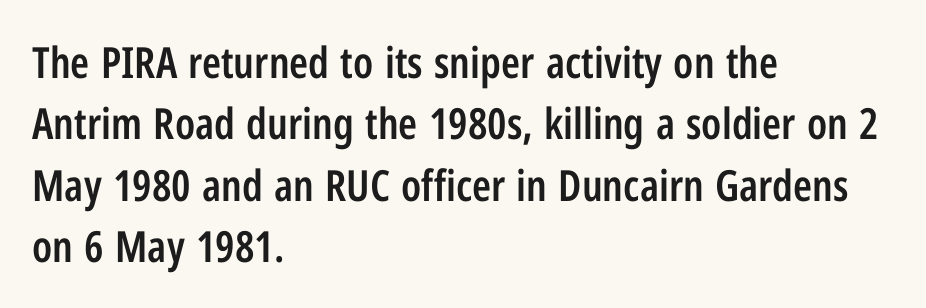
Regular leading. Character widths vary here, with narrow letters taking less room than wide ones. Typesetter's note: demi weight, one step under bold. One-word summary of the alignment: left.
